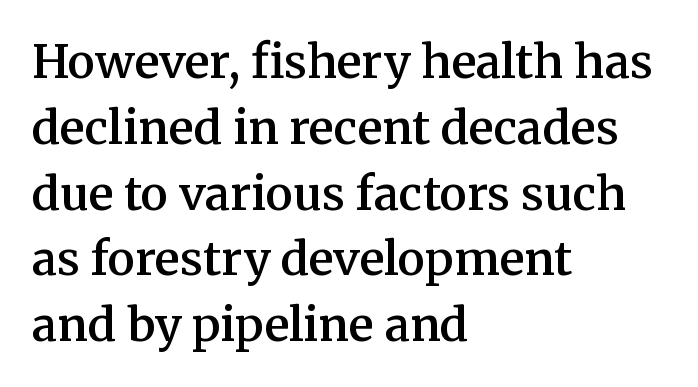
The image shows 46 px semibold serif type, upright; set left-aligned, normal line spacing (1.43x), normal letter spacing, not underlined; medium stroke contrast and a medium x-height.
